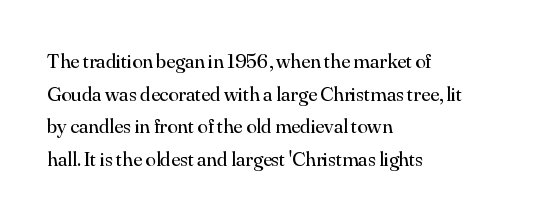
The image shows 21 px text type, upright; set left-aligned, normal line spacing (1.55x), normal letter spacing, not underlined.
